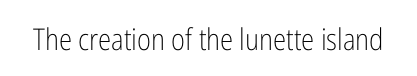
{"serif": "no", "italic": "no", "bold": "no", "weight": "light", "width": "condensed", "stroke_contrast": "low", "x_height": "medium", "monospaced": "no", "underline": "no", "letter_spacing": "normal", "letter_spacing_em": 0.0, "glyph_px": 30}
